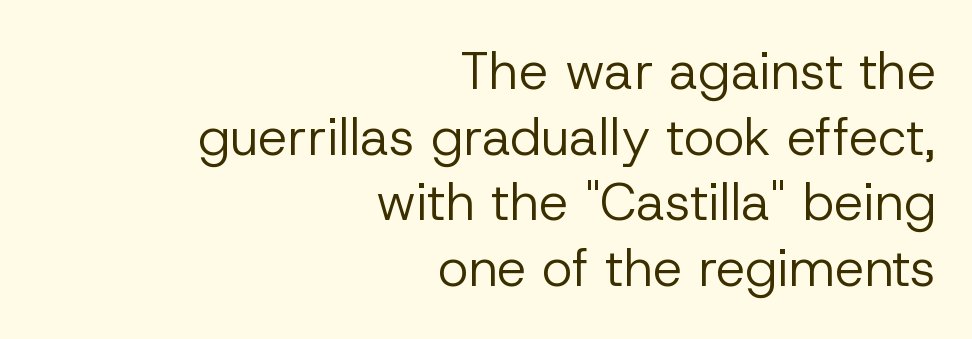
Q: Is the text bold? A: No.
Q: Is the text italic (slanted)? A: No, it is upright.
Q: Is the typeface a serif or a sans-serif typeface? A: Sans-serif.
Q: Is the text underlined? A: No.
Q: How is the paragraph aligned? A: Right-aligned.
Q: Is the spacing between letters normal or unusually wide? A: Normal.
Q: Is the spacing between lines tight, normal or loose? A: Normal.
Q: Width (condensed, normal, or wide)? A: Normal.
Q: Stroke contrast? A: Low.
Q: x-height? A: Medium.
Q: Monospaced? A: No.
